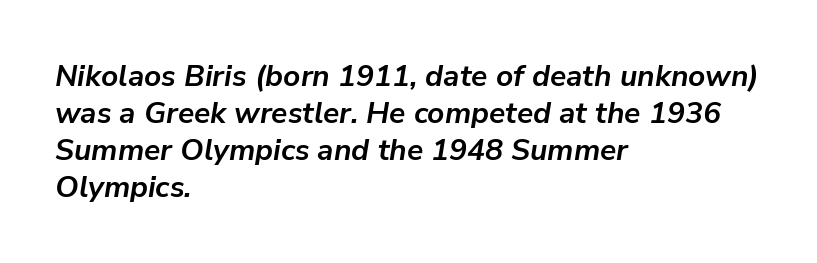
{"italic": "yes", "lean": "right", "slant_degrees": 9, "bold": "yes", "weight": "semibold", "width": "normal", "stroke_contrast": "low", "x_height": "medium", "monospaced": "no", "underline": "no", "align": "left", "line_spacing_ratio": 1.23, "letter_spacing": "normal", "letter_spacing_em": 0.0, "glyph_px": 30}
